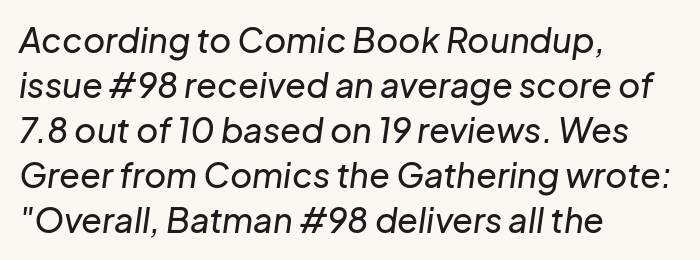
{"italic": "yes", "lean": "right", "slant_degrees": 8, "width": "normal", "stroke_contrast": "low", "x_height": "medium", "monospaced": "no", "underline": "no", "align": "left", "line_spacing": "normal", "line_spacing_ratio": 1.32, "letter_spacing": "normal", "letter_spacing_em": 0.0, "glyph_px": 34}
